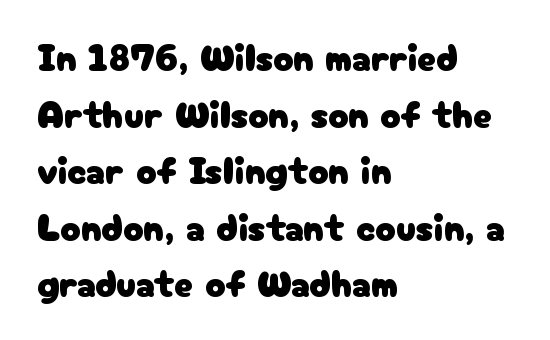
The image shows 38 px sans-serif type, upright; set left-aligned, normal line spacing (1.49x), normal letter spacing, not underlined; low stroke contrast and a medium x-height.
